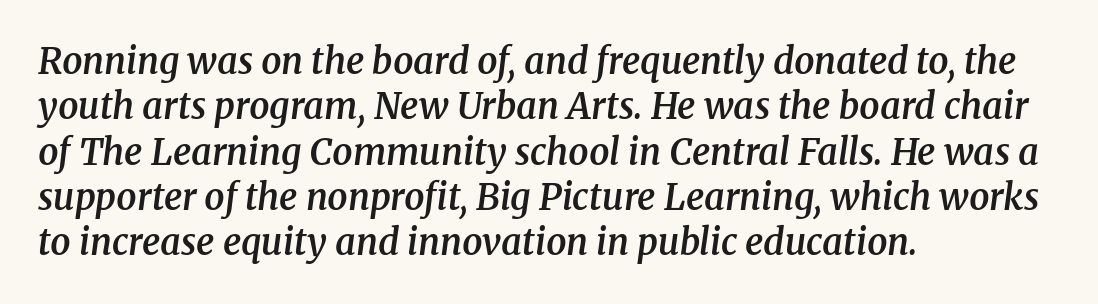
Quick note: underline off. Honestly, the row spacing looks completely unremarkable. A typesetter would call this proportional, since set widths differ per character. A typesetter would call this zero additional tracking.
